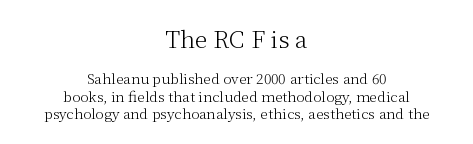
Q: Is the text bold? A: No.
Q: Is the text italic (slanted)? A: No, it is upright.
Q: Is the text underlined? A: No.
Q: How is the paragraph aligned? A: Centered.
Q: Is the spacing between letters normal or unusually wide? A: Normal.
Q: Which block of text is set in a larger size, the first (top) or the second (bottom)? A: The first (top) one.
